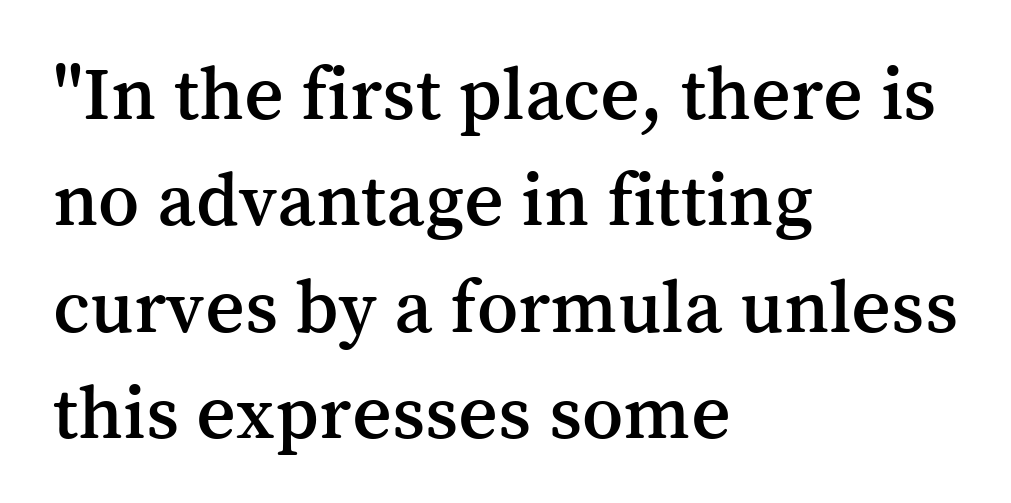
The image shows 77 px serif type, upright; set left-aligned, normal line spacing (1.38x), normal letter spacing, not underlined; medium stroke contrast and a medium x-height.
